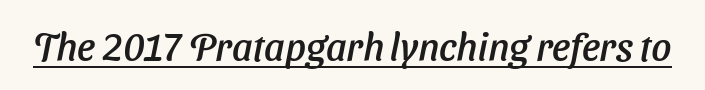
Do the characters align in a grid? No, the font is proportional. The passage shown has conventional tracking throughout. Underline: present. If you drew a line through each stem, it would be angled.
